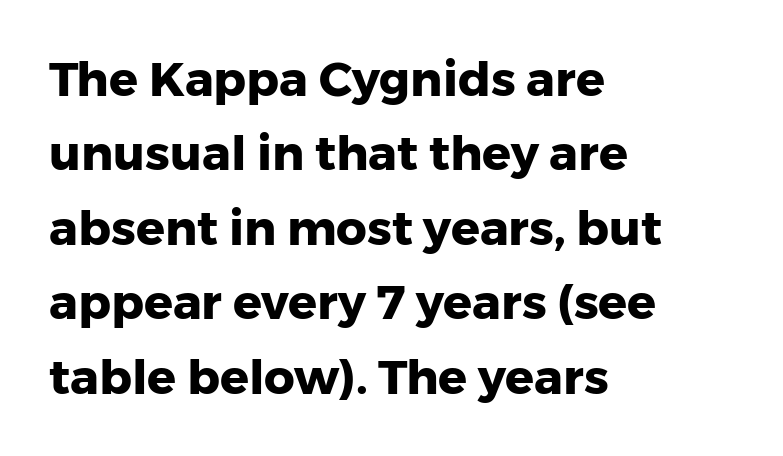
{"serif": "no", "italic": "no", "bold": "yes", "weight": "heavy", "width": "normal", "stroke_contrast": "low", "x_height": "medium", "monospaced": "no", "underline": "no", "align": "left", "line_spacing": "normal", "line_spacing_ratio": 1.55, "letter_spacing": "normal", "letter_spacing_em": 0.0, "glyph_px": 48}
